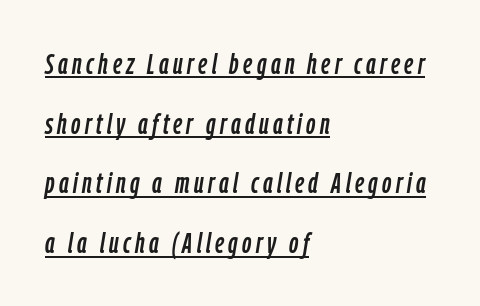
{"italic": "yes", "lean": "right", "slant_degrees": 9, "width": "condensed", "stroke_contrast": "low", "x_height": "medium", "monospaced": "no", "underline": "yes", "align": "left", "line_spacing": "loose", "line_spacing_ratio": 2.06, "glyph_px": 29}
